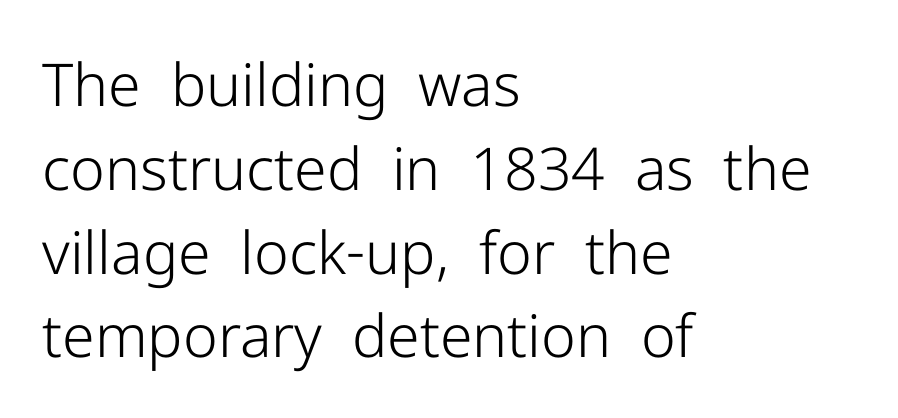
Q: Is the text bold? A: No.
Q: Is the text italic (slanted)? A: No, it is upright.
Q: Is the typeface a serif or a sans-serif typeface? A: Sans-serif.
Q: Is the text underlined? A: No.
Q: How is the paragraph aligned? A: Left-aligned.
Q: Is the spacing between letters normal or unusually wide? A: Normal.
Q: Is the spacing between lines tight, normal or loose? A: Normal.
Q: Width (condensed, normal, or wide)? A: Normal.
Q: Stroke contrast? A: Low.
Q: x-height? A: Medium.
Q: Monospaced? A: No.
